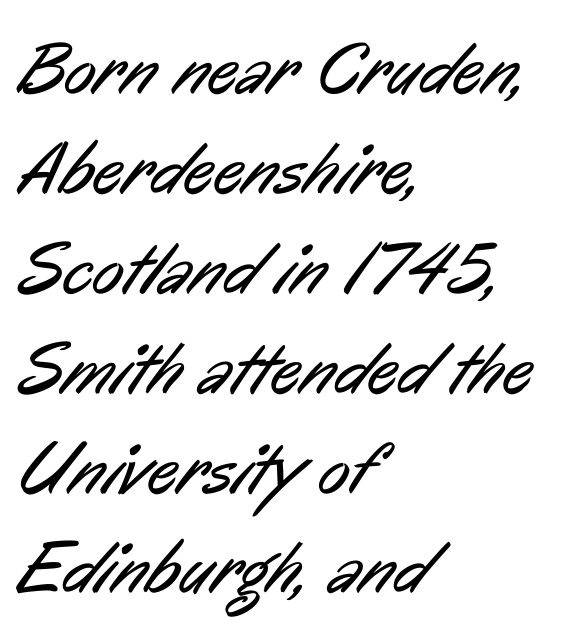
{"serif": "no", "bold": "no", "weight": "regular", "width": "condensed", "stroke_contrast": "low", "x_height": "medium", "monospaced": "no", "underline": "no", "align": "left", "line_spacing": "normal", "line_spacing_ratio": 1.35, "letter_spacing": "normal", "letter_spacing_em": 0.0, "glyph_px": 74}
